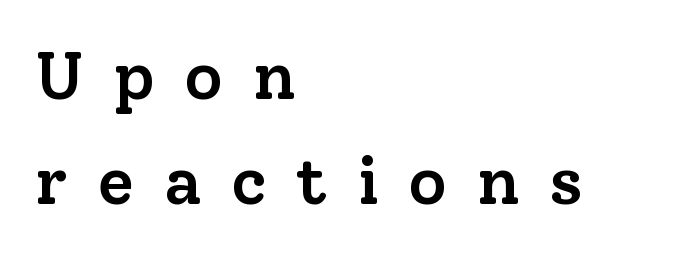
The image shows 67 px semibold serif type, upright; set left-aligned, normal line spacing (1.56x), unusually wide letter spacing (+0.44 em), not underlined; low stroke contrast and a medium x-height.
